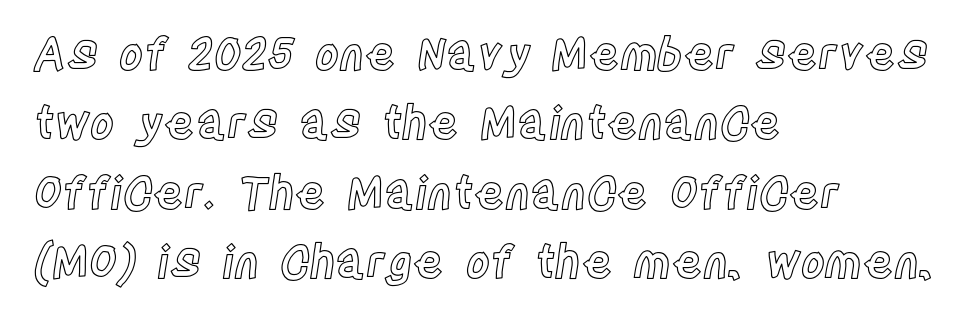
{"width": "condensed", "x_height": "large", "monospaced": "no", "underline": "no", "align": "left", "line_spacing": "normal", "line_spacing_ratio": 1.51, "letter_spacing": "normal", "letter_spacing_em": 0.0, "glyph_px": 46}
